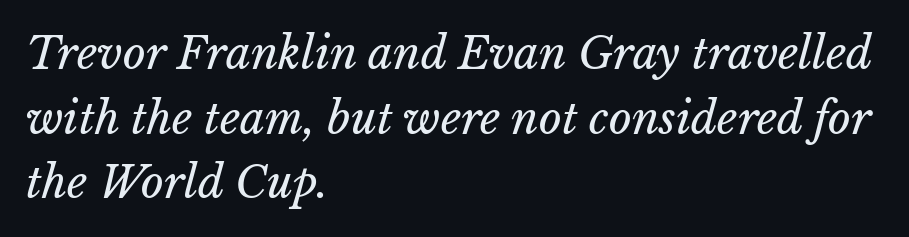
{"bold": "no", "weight": "regular", "width": "normal", "stroke_contrast": "low", "x_height": "medium", "monospaced": "no", "underline": "no", "align": "left", "line_spacing": "normal", "line_spacing_ratio": 1.47, "letter_spacing": "normal", "letter_spacing_em": 0.0, "glyph_px": 44}
